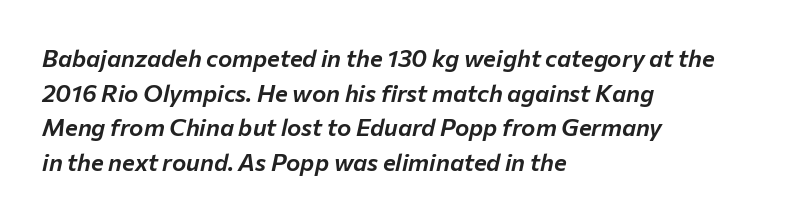
Q: Is the text italic (slanted)? A: Yes, it leans right by about 12 degrees.
Q: Is the text underlined? A: No.
Q: How is the paragraph aligned? A: Left-aligned.
Q: Is the spacing between letters normal or unusually wide? A: Normal.
Q: Is the spacing between lines tight, normal or loose? A: Normal.
